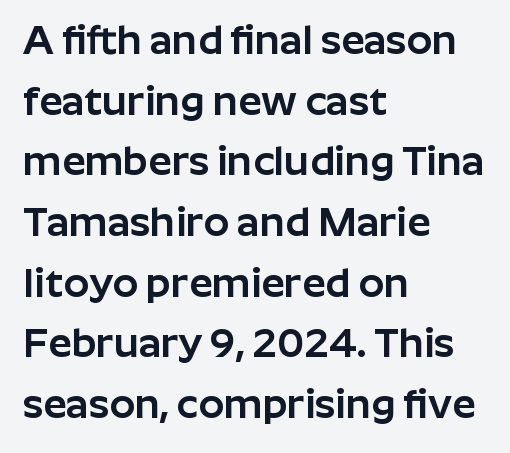
Q: Is the text italic (slanted)? A: No, it is upright.
Q: Is the typeface a serif or a sans-serif typeface? A: Sans-serif.
Q: Is the text underlined? A: No.
Q: How is the paragraph aligned? A: Left-aligned.
Q: Is the spacing between letters normal or unusually wide? A: Normal.
Q: Is the spacing between lines tight, normal or loose? A: Normal.
Q: Width (condensed, normal, or wide)? A: Normal.
Q: Stroke contrast? A: Low.
Q: x-height? A: Medium.
Q: Monospaced? A: No.
